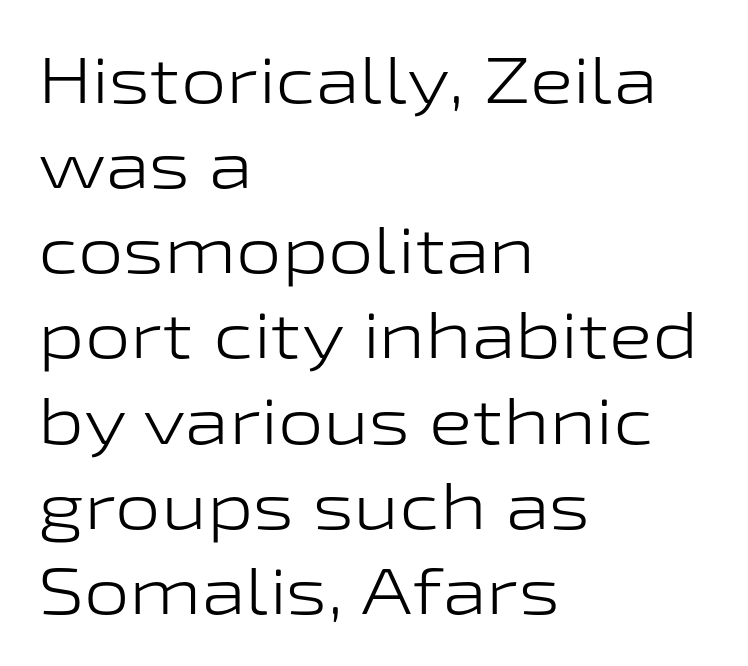
The image shows 65 px light, wide sans-serif type, upright; set left-aligned, normal line spacing (1.31x), normal letter spacing, not underlined; low stroke contrast and a medium x-height.
